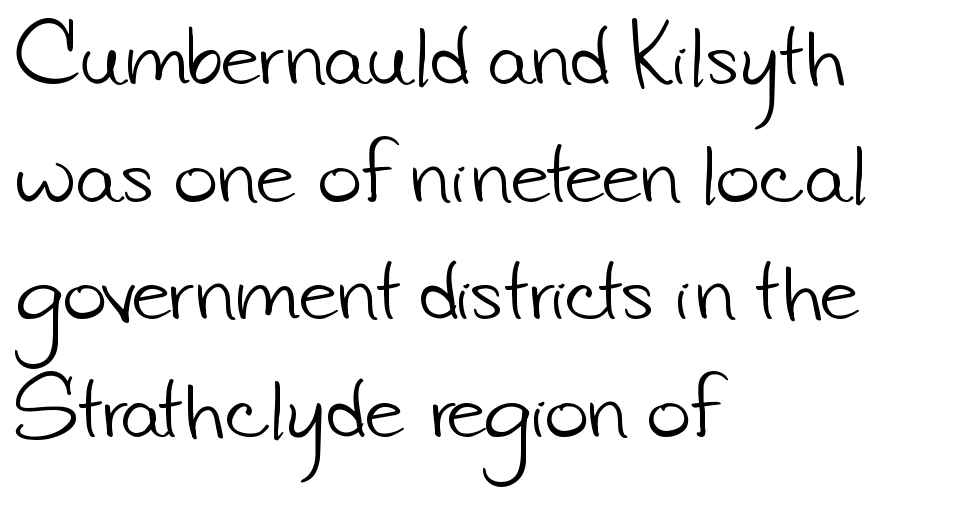
Q: Is the text bold? A: No.
Q: Is the typeface a serif or a sans-serif typeface? A: Sans-serif.
Q: Is the text underlined? A: No.
Q: How is the paragraph aligned? A: Left-aligned.
Q: Is the spacing between letters normal or unusually wide? A: Normal.
Q: Is the spacing between lines tight, normal or loose? A: Normal.
Q: Width (condensed, normal, or wide)? A: Normal.
Q: Stroke contrast? A: Low.
Q: x-height? A: Small.
Q: Monospaced? A: No.
